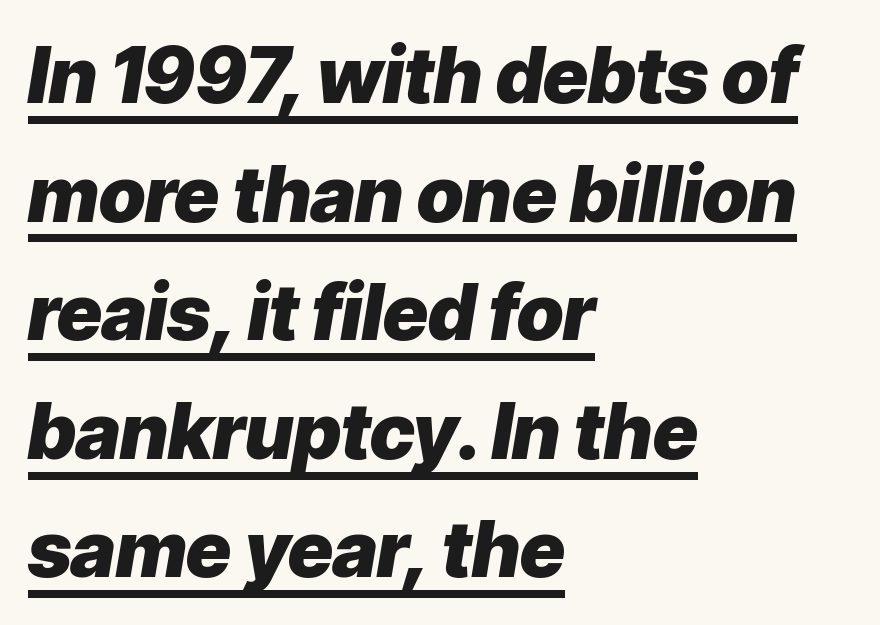
{"italic": "yes", "lean": "right", "slant_degrees": 9, "bold": "yes", "weight": "heavy", "width": "normal", "stroke_contrast": "low", "x_height": "medium", "monospaced": "no", "underline": "yes", "align": "left", "line_spacing": "normal", "line_spacing_ratio": 1.54, "letter_spacing": "normal", "letter_spacing_em": 0.0, "glyph_px": 77}
